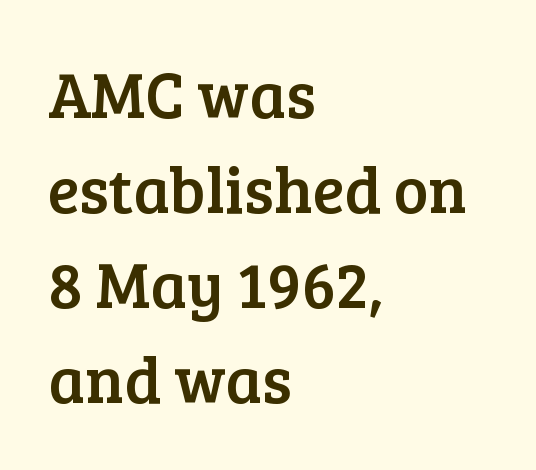
The image shows 65 px serif type, upright; set left-aligned, normal line spacing (1.46x), normal letter spacing, not underlined; low stroke contrast and a medium x-height.
